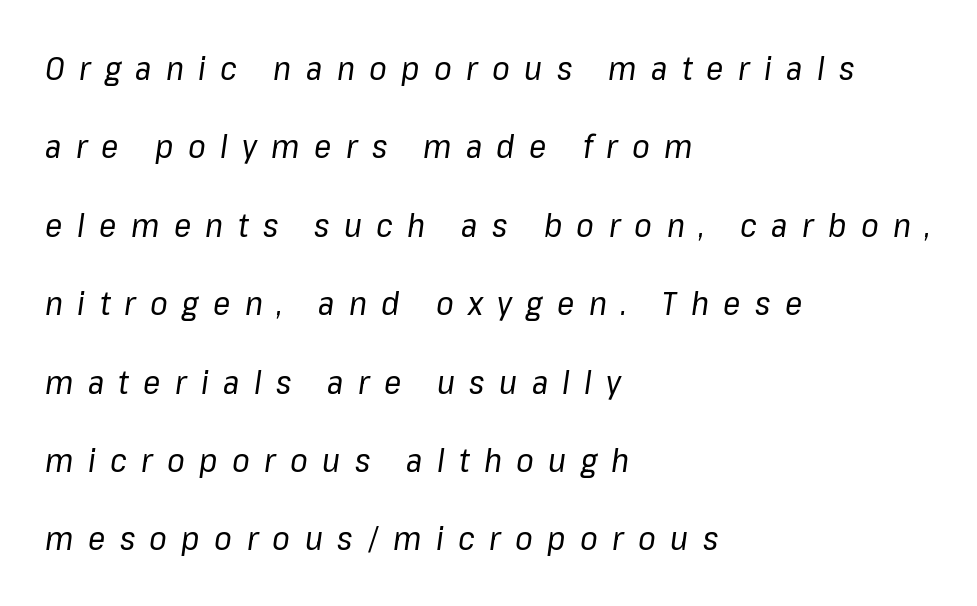
The image shows 32 px regular-weight type, italic (leaning right); set left-aligned, loose line spacing (2.45x), unusually wide letter spacing (+0.45 em), not underlined; low stroke contrast and a medium x-height.
